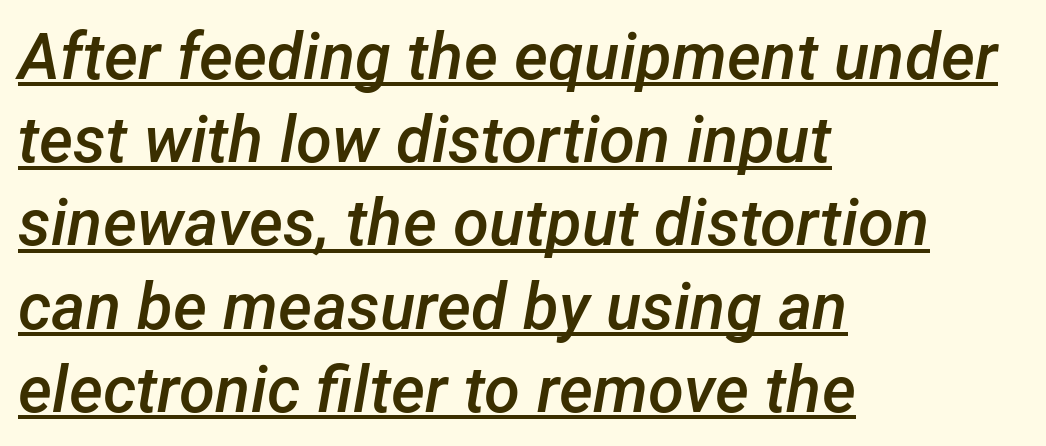
The image shows 65 px semibold type, italic (leaning right); set left-aligned, normal line spacing (1.28x), normal letter spacing, underlined; low stroke contrast and a medium x-height.
